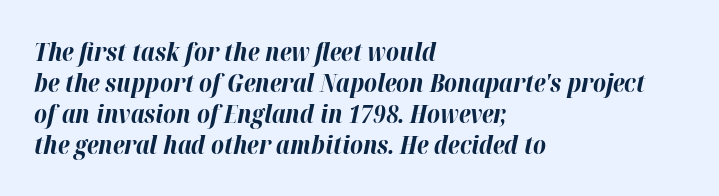
Q: Is the text bold? A: Yes.
Q: Is the text italic (slanted)? A: Yes, it leans right by about 12 degrees.
Q: Is the text underlined? A: No.
Q: How is the paragraph aligned? A: Left-aligned.
Q: Is the spacing between letters normal or unusually wide? A: Normal.
